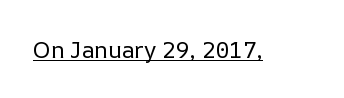
Q: Is the text bold? A: No.
Q: Is the text italic (slanted)? A: No, it is upright.
Q: Is the text underlined? A: Yes.
Q: Is the spacing between letters normal or unusually wide? A: Normal.
